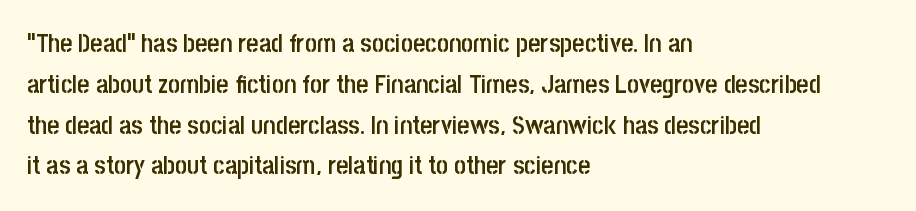
{"italic": "no", "bold": "semi", "underline": "no", "align": "left", "line_spacing": "normal", "line_spacing_ratio": 1.57, "letter_spacing": "normal", "letter_spacing_em": 0.0, "glyph_px": 26}
